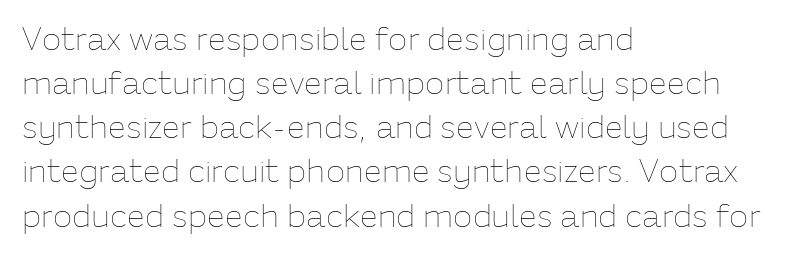
The lines in this sample share a left origin and differ only in where they stop. A roman cut, with each character standing at attention. A clean baseline with only descenders dipping below it. Spacing verdict: proportional, widths tailored to each character. Nothing unusual about the tracking: characters are spaced as the font intends.
